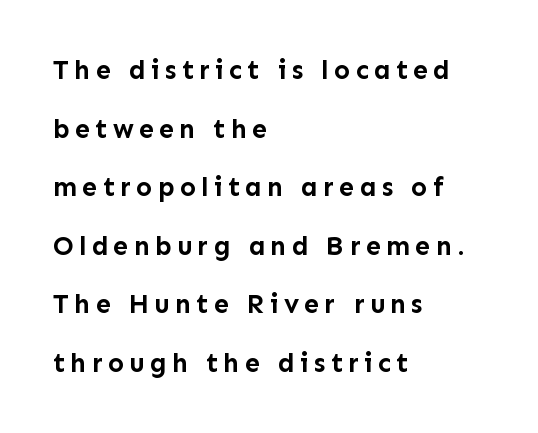
Q: Is the text bold? A: Yes.
Q: Is the text italic (slanted)? A: No, it is upright.
Q: Is the text underlined? A: No.
Q: How is the paragraph aligned? A: Left-aligned.
Q: Is the spacing between lines tight, normal or loose? A: Loose.
